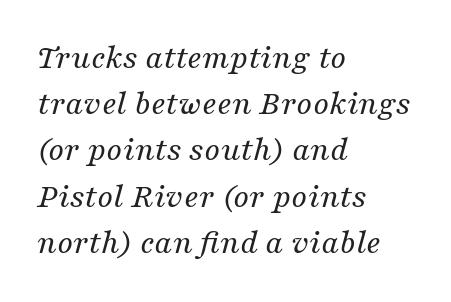
The space beneath each line is pristine and unruled. The axis of the letterforms is tilted away from vertical. The block of text has a typical density, with ordinary space between rows. Horizontally, the lines are justified to the leading edge only. The letters look calm and open, with moderate or lighter stems.
